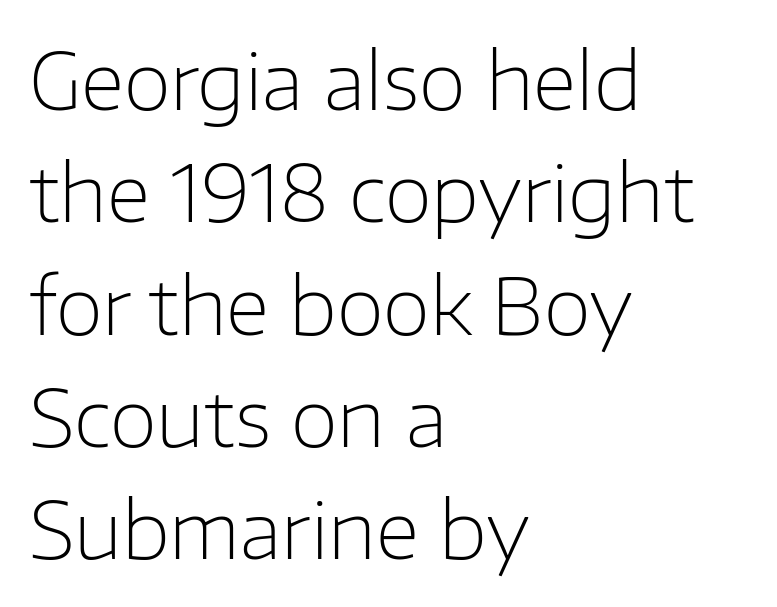
Q: Is the text bold? A: No.
Q: Is the text italic (slanted)? A: No, it is upright.
Q: Is the typeface a serif or a sans-serif typeface? A: Sans-serif.
Q: Is the text underlined? A: No.
Q: How is the paragraph aligned? A: Left-aligned.
Q: Is the spacing between letters normal or unusually wide? A: Normal.
Q: Is the spacing between lines tight, normal or loose? A: Normal.
Q: Width (condensed, normal, or wide)? A: Normal.
Q: Stroke contrast? A: Low.
Q: x-height? A: Medium.
Q: Monospaced? A: No.
